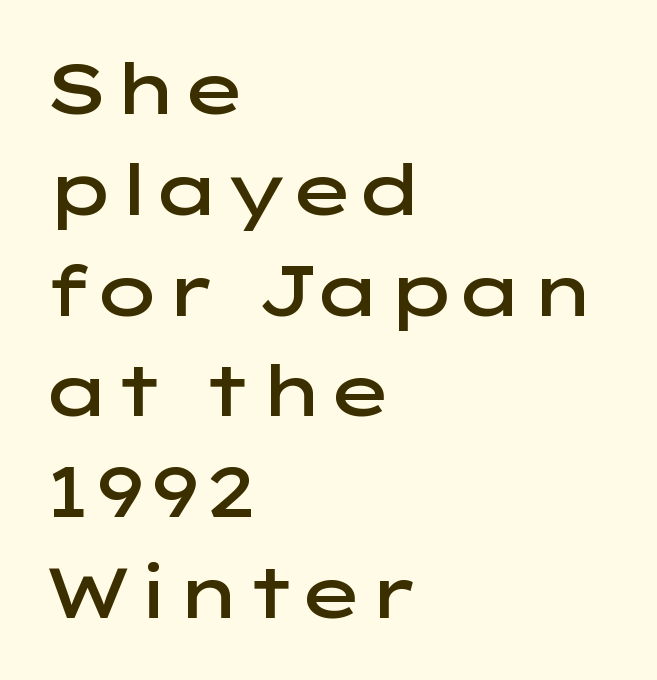
Q: Is the text bold? A: Semi-bold.
Q: Is the text italic (slanted)? A: No, it is upright.
Q: Is the typeface a serif or a sans-serif typeface? A: Sans-serif.
Q: Is the text underlined? A: No.
Q: How is the paragraph aligned? A: Left-aligned.
Q: Is the spacing between letters normal or unusually wide? A: Normal.
Q: Is the spacing between lines tight, normal or loose? A: Normal.
Q: Width (condensed, normal, or wide)? A: Wide.
Q: Stroke contrast? A: Low.
Q: x-height? A: Medium.
Q: Monospaced? A: No.
